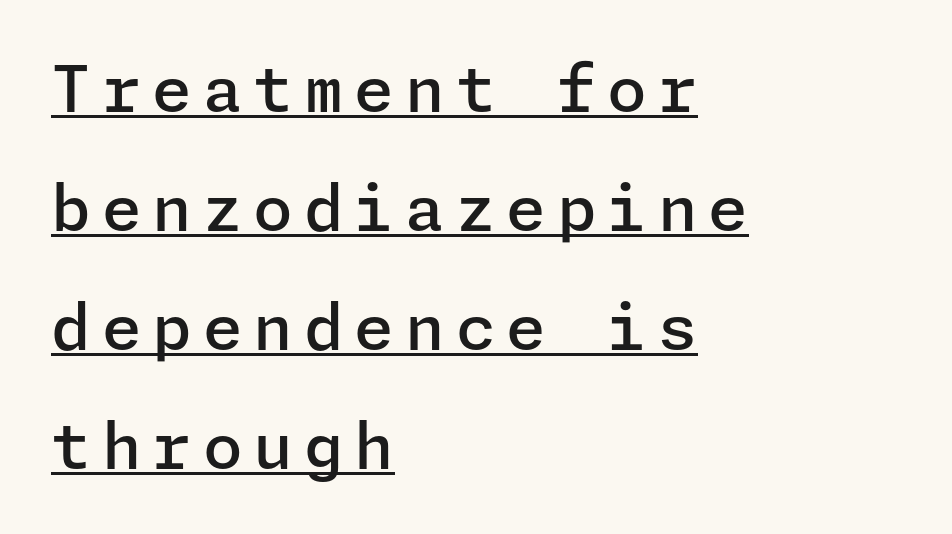
Q: Is the text bold? A: Semi-bold.
Q: Is the text italic (slanted)? A: No, it is upright.
Q: Is the typeface a serif or a sans-serif typeface? A: Sans-serif.
Q: Is the text underlined? A: Yes.
Q: How is the paragraph aligned? A: Left-aligned.
Q: Width (condensed, normal, or wide)? A: Normal.
Q: Stroke contrast? A: Low.
Q: x-height? A: Medium.
